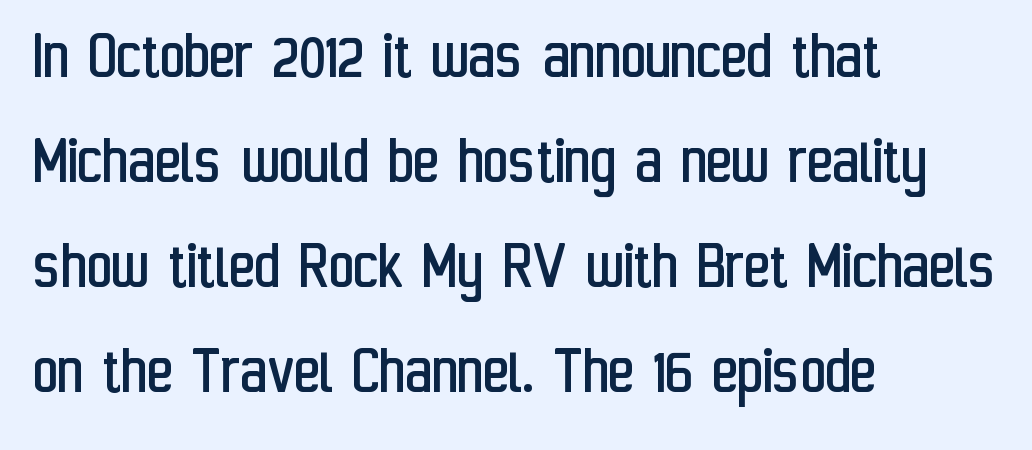
{"serif": "no", "italic": "no", "bold": "no", "weight": "regular", "width": "condensed", "stroke_contrast": "low", "x_height": "medium", "monospaced": "no", "underline": "no", "align": "left", "line_spacing": "normal", "line_spacing_ratio": 1.5, "letter_spacing": "normal", "letter_spacing_em": 0.0, "glyph_px": 70}
